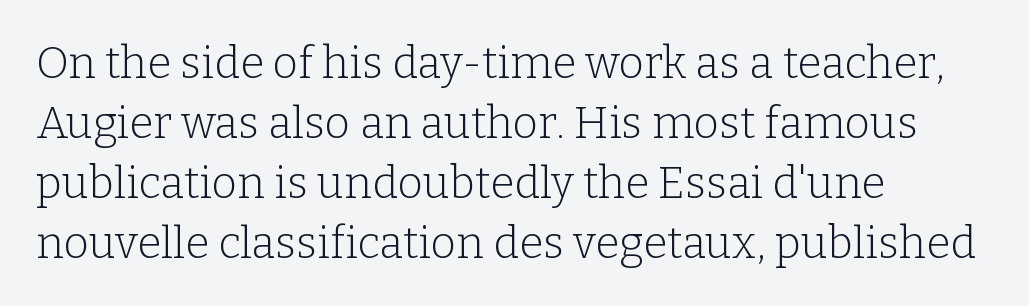
Q: Is the text bold? A: No.
Q: Is the text italic (slanted)? A: No, it is upright.
Q: Is the typeface a serif or a sans-serif typeface? A: Serif.
Q: Is the text underlined? A: No.
Q: How is the paragraph aligned? A: Left-aligned.
Q: Is the spacing between letters normal or unusually wide? A: Normal.
Q: Is the spacing between lines tight, normal or loose? A: Normal.
Q: Width (condensed, normal, or wide)? A: Normal.
Q: Stroke contrast? A: Low.
Q: x-height? A: Medium.
Q: Monospaced? A: No.
